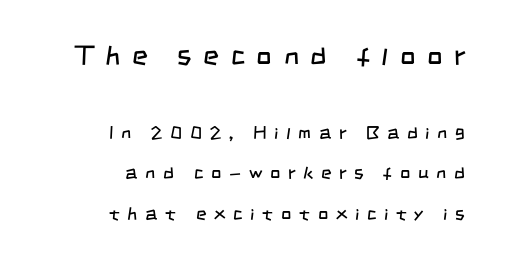
Q: Is the text bold? A: No.
Q: Is the text underlined? A: No.
Q: How is the paragraph aligned? A: Right-aligned.
Q: Is the spacing between letters normal or unusually wide? A: Unusually wide.
Q: Is the spacing between lines tight, normal or loose? A: Loose.
Q: Which block of text is set in a larger size, the first (top) or the second (bottom)? A: The first (top) one.
